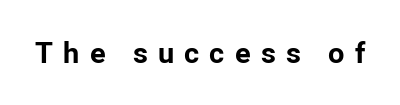
Q: Is the text bold? A: Yes.
Q: Is the text italic (slanted)? A: No, it is upright.
Q: Is the typeface a serif or a sans-serif typeface? A: Sans-serif.
Q: Is the text underlined? A: No.
Q: Is the spacing between letters normal or unusually wide? A: Unusually wide.
Q: Width (condensed, normal, or wide)? A: Normal.
Q: Stroke contrast? A: Low.
Q: x-height? A: Medium.
Q: Monospaced? A: No.
